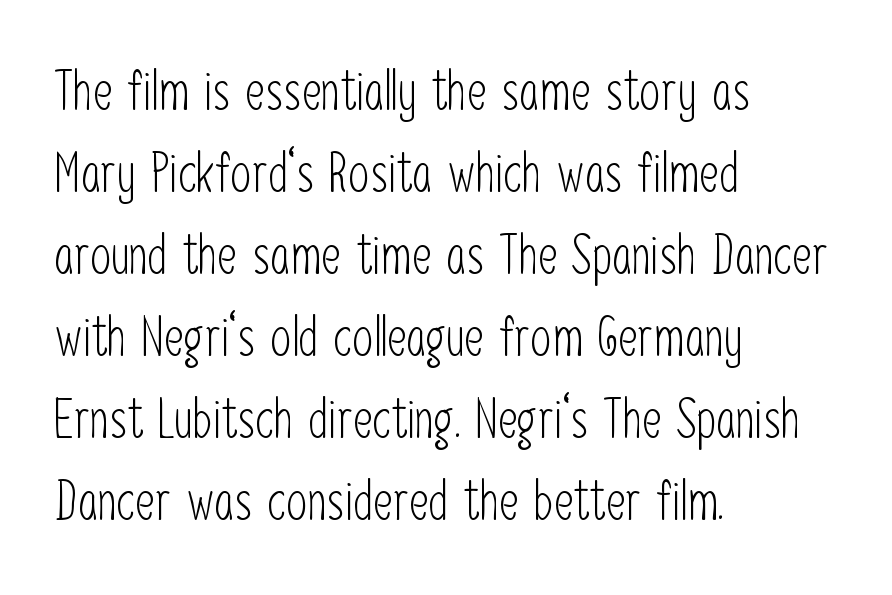
{"serif": "no", "italic": "no", "bold": "no", "weight": "light", "width": "condensed", "stroke_contrast": "low", "x_height": "medium", "monospaced": "no", "underline": "no", "align": "left", "line_spacing": "normal", "line_spacing_ratio": 1.52, "letter_spacing": "normal", "letter_spacing_em": 0.0, "glyph_px": 54}
